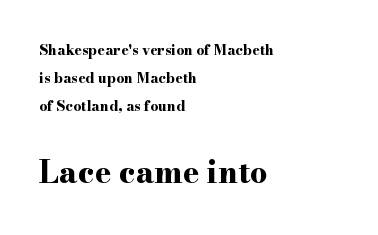
The image shows 31 px bold, wide serif type, upright; set left-aligned, loose line spacing (2.0x), normal letter spacing, not underlined; the second (bottom) block is 2.21x larger; high stroke contrast and a small x-height.
